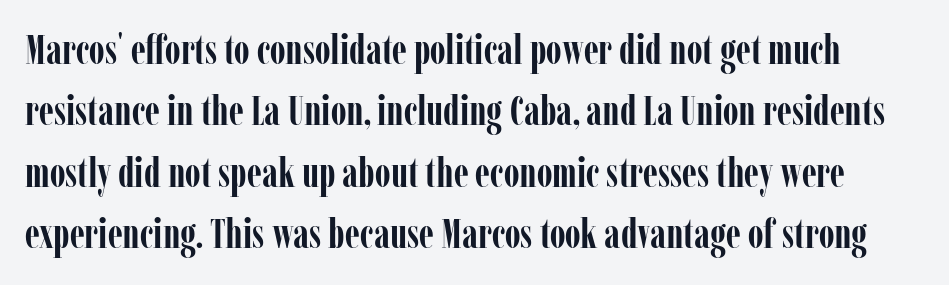
{"serif": "yes", "italic": "no", "bold": "yes", "weight": "semibold", "width": "condensed", "stroke_contrast": "low", "x_height": "medium", "monospaced": "no", "underline": "no", "line_spacing": "normal", "line_spacing_ratio": 1.5, "letter_spacing": "normal", "letter_spacing_em": 0.0, "glyph_px": 41}
